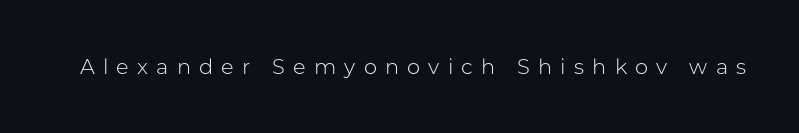
Q: Is the text bold? A: No.
Q: Is the text italic (slanted)? A: No, it is upright.
Q: Is the text underlined? A: No.
Q: Is the spacing between letters normal or unusually wide? A: Unusually wide.
